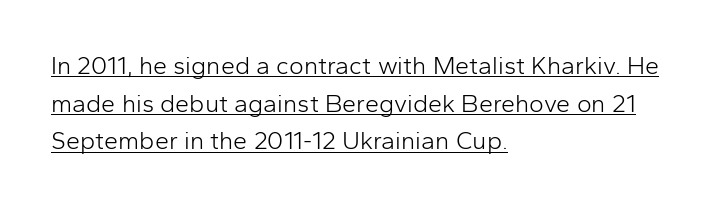
Notice how the stems are strictly vertical — no italics here. Weight: regular or lighter. The ragged edge is on the right, which tells us the setting is flush left. The rendered words wear a rule along their underside. Caption: standard tracking, unaltered. Notice how descenders clear the ascenders below comfortably — that's standard leading.
